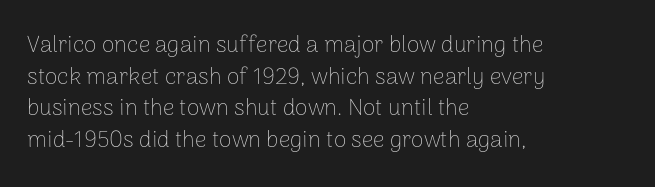
{"italic": "no", "bold": "no", "underline": "no", "align": "left", "line_spacing": "normal", "line_spacing_ratio": 1.37, "letter_spacing": "normal", "letter_spacing_em": 0.0, "glyph_px": 23}
